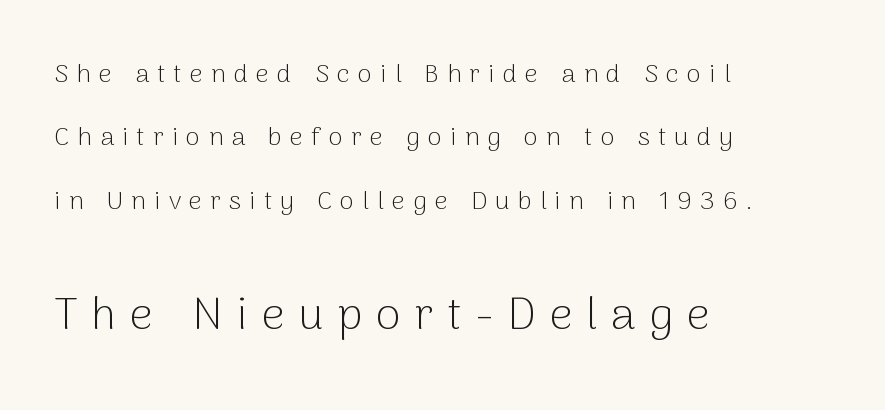
The image shows 45 px light sans-serif type, upright; set left-aligned, loose line spacing (2.44x), unusually wide letter spacing (+0.31 em), not underlined; the second (bottom) block is 1.73x larger; low stroke contrast and a medium x-height.
